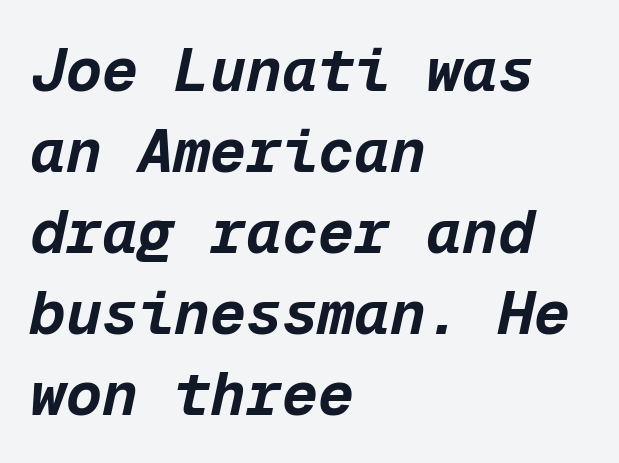
{"italic": "yes", "lean": "right", "slant_degrees": 12, "bold": "yes", "weight": "bold", "width": "normal", "stroke_contrast": "low", "x_height": "medium", "monospaced": "yes", "underline": "no", "align": "left", "line_spacing": "normal", "line_spacing_ratio": 1.35, "letter_spacing": "normal", "letter_spacing_em": 0.0, "glyph_px": 60}
